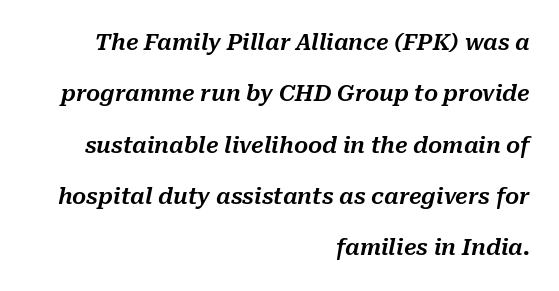
Q: Is the text italic (slanted)? A: Yes, it leans right by about 10 degrees.
Q: Is the text underlined? A: No.
Q: How is the paragraph aligned? A: Right-aligned.
Q: Is the spacing between letters normal or unusually wide? A: Normal.
Q: Is the spacing between lines tight, normal or loose? A: Loose.
